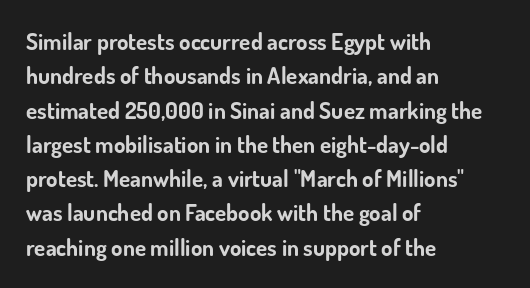
{"italic": "no", "bold": "yes", "underline": "no", "align": "left", "line_spacing": "normal", "line_spacing_ratio": 1.49, "letter_spacing": "normal", "letter_spacing_em": 0.0, "glyph_px": 23}
